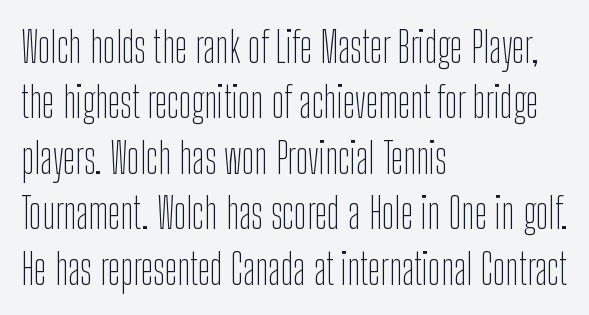
{"serif": "no", "italic": "no", "bold": "no", "weight": "thin", "width": "condensed", "stroke_contrast": "low", "x_height": "medium", "monospaced": "no", "underline": "no", "align": "left", "line_spacing": "normal", "line_spacing_ratio": 1.32, "letter_spacing": "normal", "letter_spacing_em": 0.0, "glyph_px": 42}
